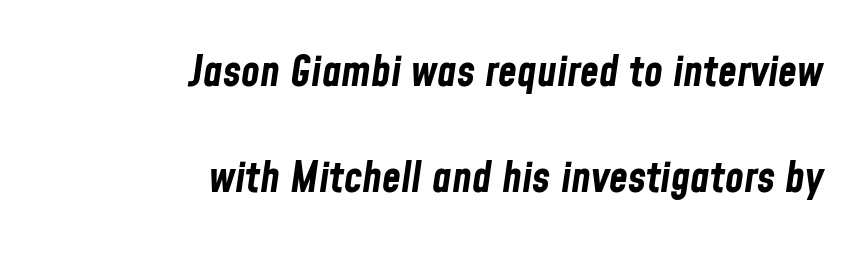
The line-height multiplier appears high, well above default. Proportional: the letters do not fall into vertical columns. Reading down the block, your eye finds every line finishing at a fixed right position. The gap between lines stays unmarked.
